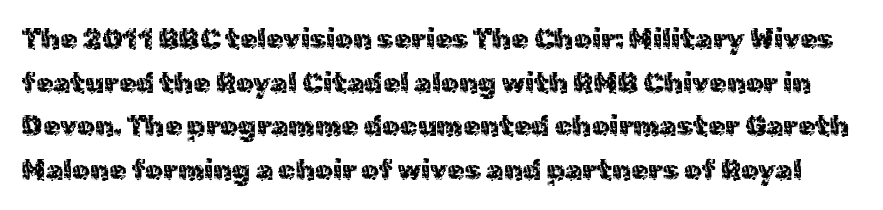
The line-height multiplier appears to be the usual default. Quick note: not italic, upright. The typeface chosen for these lines omits serifs. Note the varied advance widths — an 'i' is clearly narrower than an 'm'. Words appear dense and cohesive because spacing is normal.
